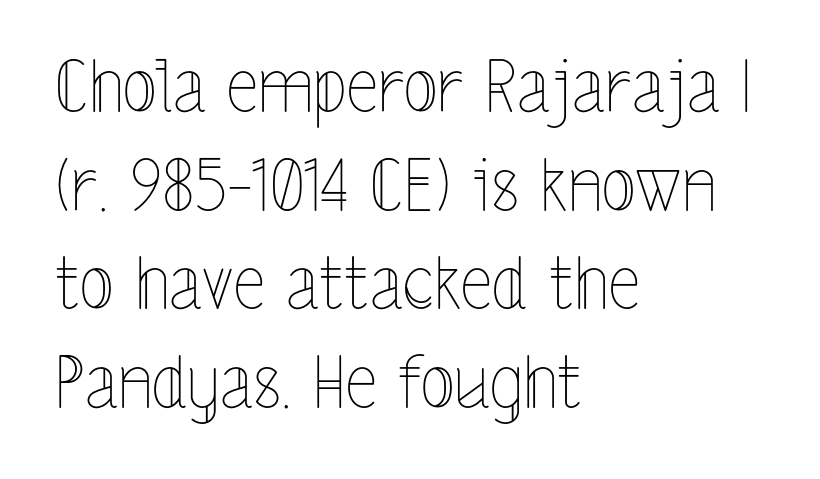
The image shows 71 px thin, condensed type, upright; set left-aligned, normal line spacing (1.39x), normal letter spacing, not underlined; a medium x-height.
